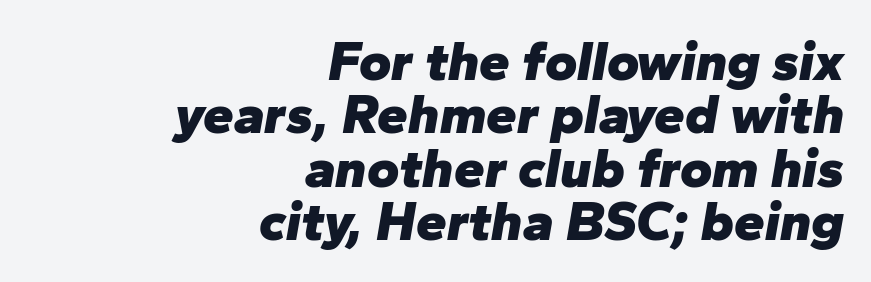
A typesetter would mark this as italic. Is there much room between lines? No — they nearly touch. Every letter is thick-stroked: bold, no question. This sample has the flowing, uneven cadence of proportional lettering.
